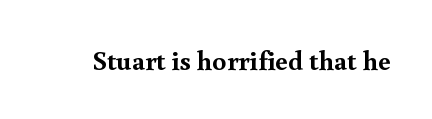
The image shows 28 px semibold serif type, upright; set normal letter spacing, not underlined; a small x-height.
